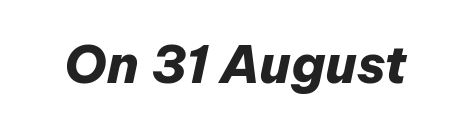
The image shows 52 px heavy type, italic (leaning right); set normal letter spacing, not underlined; low stroke contrast and a medium x-height.
